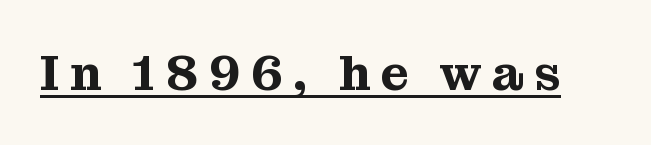
The letters stand straight up with perfectly vertical stems. This sample uses a serif face. Spacing between characters has been opened up far beyond the box default. Is there an underline? Yes — a line sits under the letters. A typesetter would call this proportional, since set widths differ per character.
